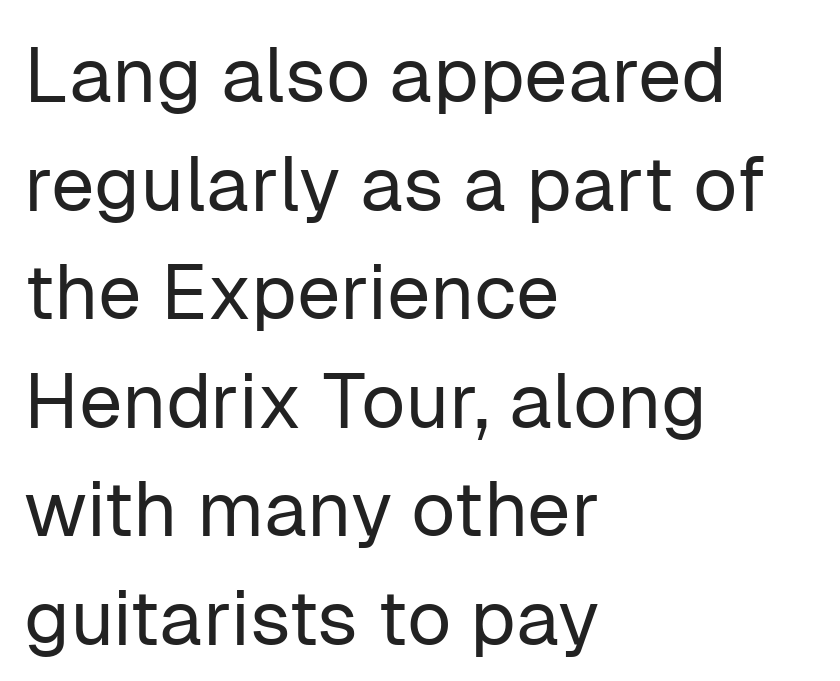
{"serif": "no", "italic": "no", "bold": "no", "weight": "regular", "width": "normal", "stroke_contrast": "low", "x_height": "medium", "monospaced": "no", "underline": "no", "align": "left", "line_spacing": "normal", "line_spacing_ratio": 1.41, "letter_spacing": "normal", "letter_spacing_em": 0.0, "glyph_px": 77}
